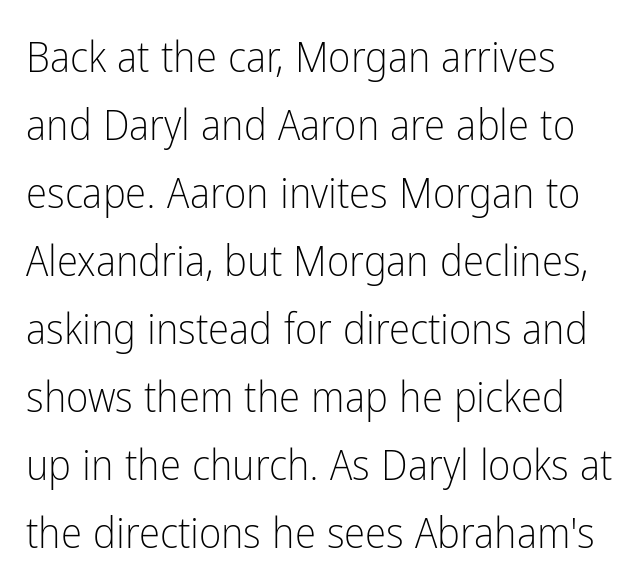
{"serif": "no", "italic": "no", "bold": "no", "weight": "light", "width": "condensed", "stroke_contrast": "low", "x_height": "medium", "monospaced": "no", "underline": "no", "align": "left", "line_spacing": "normal", "line_spacing_ratio": 1.58, "letter_spacing": "normal", "letter_spacing_em": 0.0, "glyph_px": 43}
